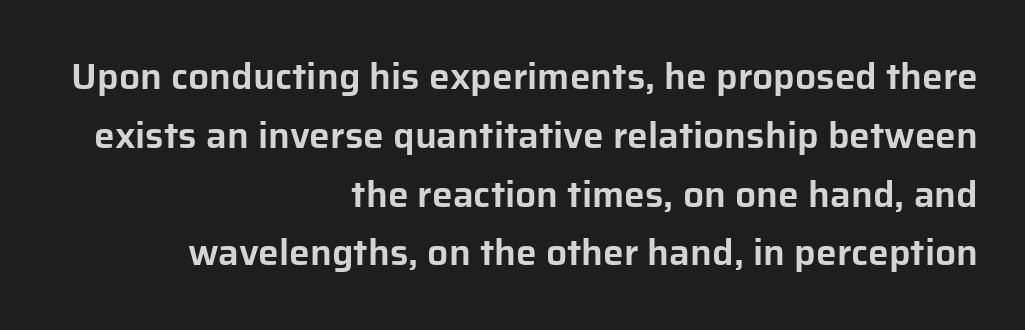
Q: Is the text italic (slanted)? A: No, it is upright.
Q: Is the typeface a serif or a sans-serif typeface? A: Sans-serif.
Q: Is the text underlined? A: No.
Q: How is the paragraph aligned? A: Right-aligned.
Q: Is the spacing between letters normal or unusually wide? A: Normal.
Q: Is the spacing between lines tight, normal or loose? A: Normal.
Q: Width (condensed, normal, or wide)? A: Normal.
Q: Stroke contrast? A: Low.
Q: x-height? A: Medium.
Q: Monospaced? A: No.
